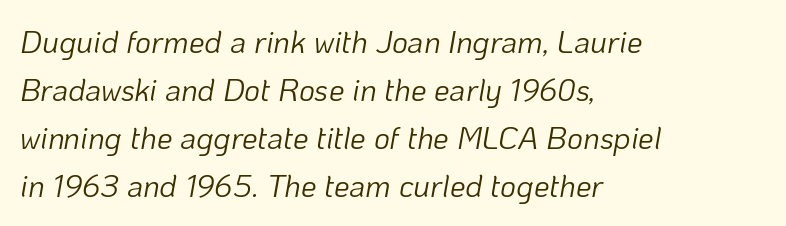
The image shows 31 px light type, italic (leaning right); set left-aligned, normal line spacing (1.55x), normal letter spacing, not underlined; low stroke contrast and a medium x-height.
